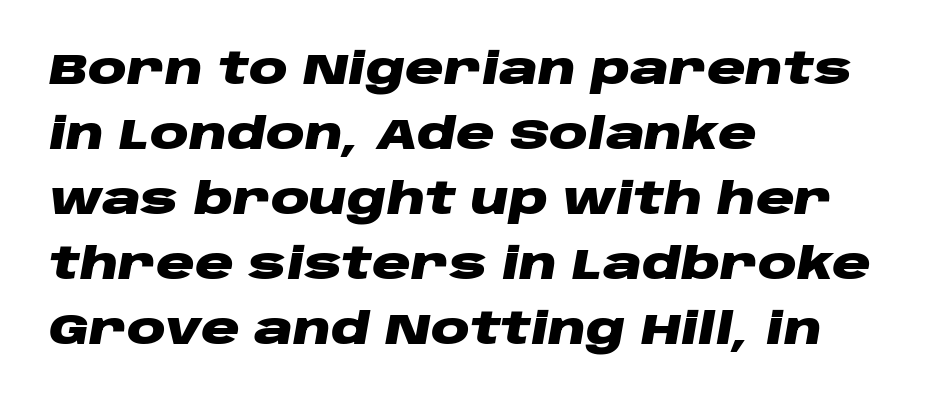
Is the type bold? Yes — the strokes are clearly thick and heavy. Just letters on the line, the space beneath them empty. The passage is arranged the way most books set body copy — flush left. The whole block is typeset with a tilt.
